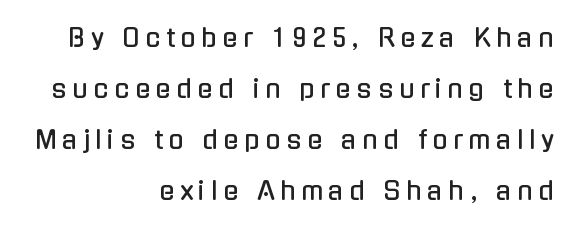
Q: Is the text italic (slanted)? A: No, it is upright.
Q: Is the text underlined? A: No.
Q: How is the paragraph aligned? A: Right-aligned.
Q: Is the spacing between letters normal or unusually wide? A: Unusually wide.
Q: Is the spacing between lines tight, normal or loose? A: Loose.
